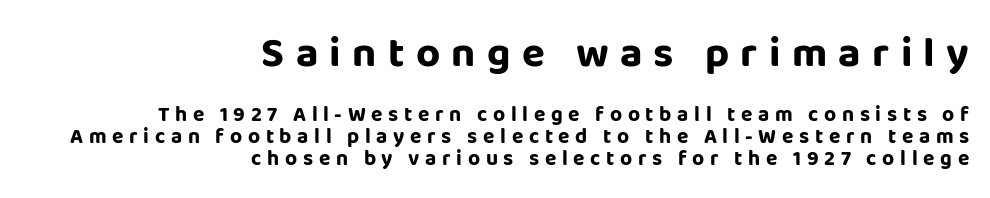
The image shows 42 px bold sans-serif type, upright; set right-aligned, tight line spacing (1.04x), unusually wide letter spacing (+0.27 em), not underlined; the first (top) block is 2.0x larger; low stroke contrast and a large x-height.
